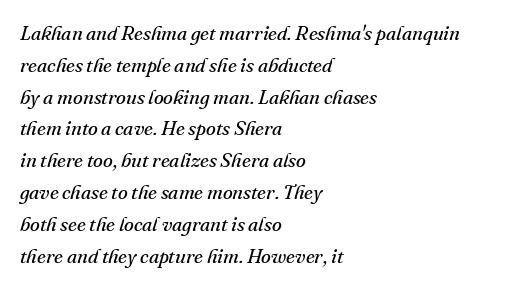
{"italic": "yes", "lean": "right", "slant_degrees": 16, "bold": "no", "underline": "no", "align": "left", "line_spacing": "normal", "line_spacing_ratio": 1.59, "letter_spacing": "normal", "letter_spacing_em": 0.0, "glyph_px": 20}
